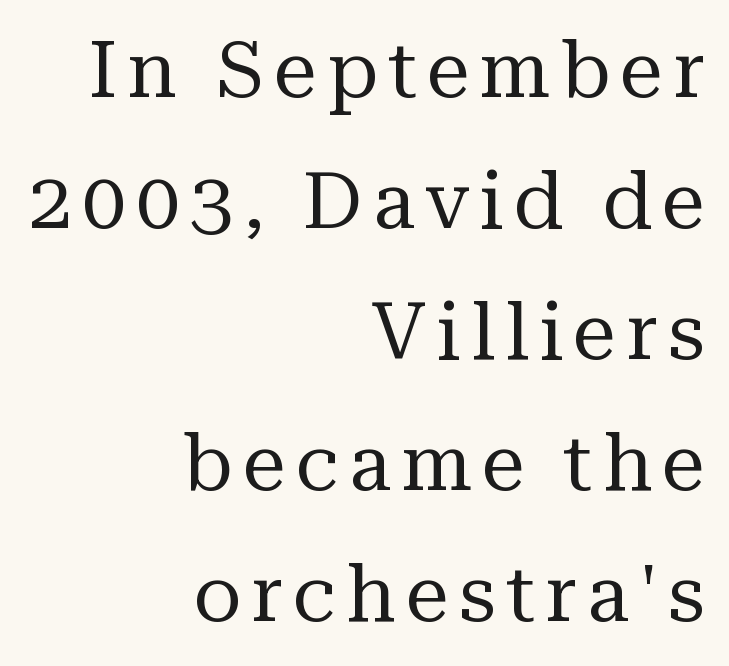
Compared with a flush-left layout, this one pins lines to the opposite, right side. The rendering shows small feet on the letterforms — a serif design. Posture: upright roman. What's the leading like? Ordinary, nothing unusual. Anything drawn beneath the words? Only blank space. Unbolded letterforms with no extra heft.
